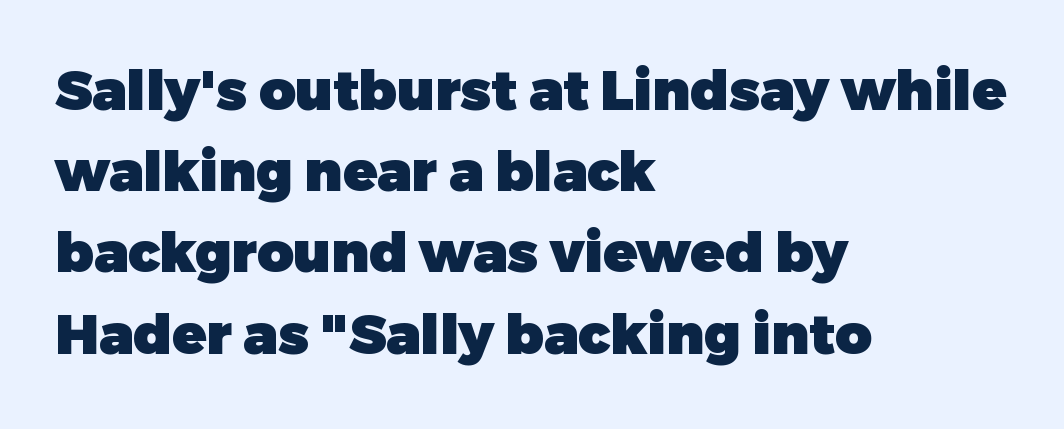
The image shows 56 px heavy sans-serif type, upright; set left-aligned, normal line spacing (1.45x), normal letter spacing, not underlined; low stroke contrast and a medium x-height.
